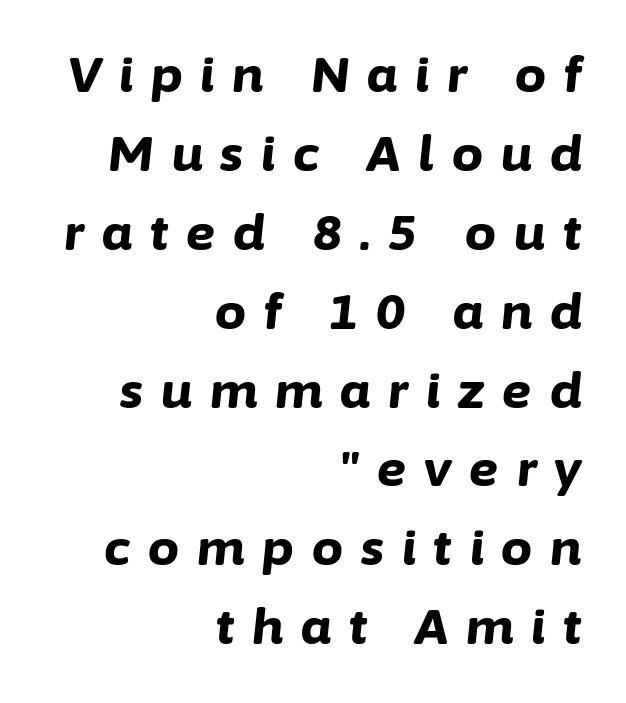
{"italic": "yes", "lean": "right", "slant_degrees": 6, "bold": "yes", "weight": "bold", "width": "normal", "stroke_contrast": "low", "x_height": "medium", "monospaced": "no", "underline": "no", "align": "right", "line_spacing": "normal", "line_spacing_ratio": 1.61, "letter_spacing": "wide", "letter_spacing_em": 0.37, "glyph_px": 49}
